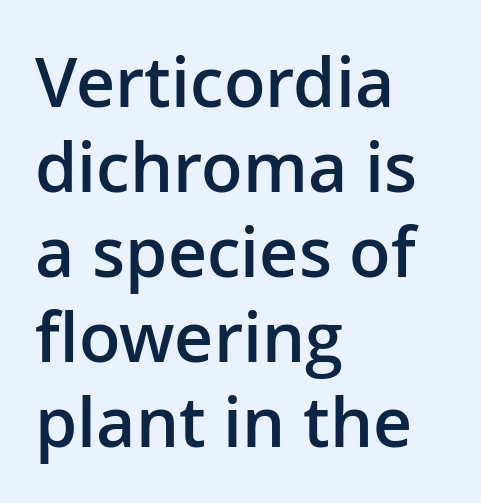
{"serif": "no", "italic": "no", "bold": "semi", "weight": "semibold", "width": "normal", "stroke_contrast": "low", "x_height": "medium", "monospaced": "no", "underline": "no", "align": "left", "line_spacing": "normal", "line_spacing_ratio": 1.25, "letter_spacing": "normal", "letter_spacing_em": 0.0, "glyph_px": 68}
